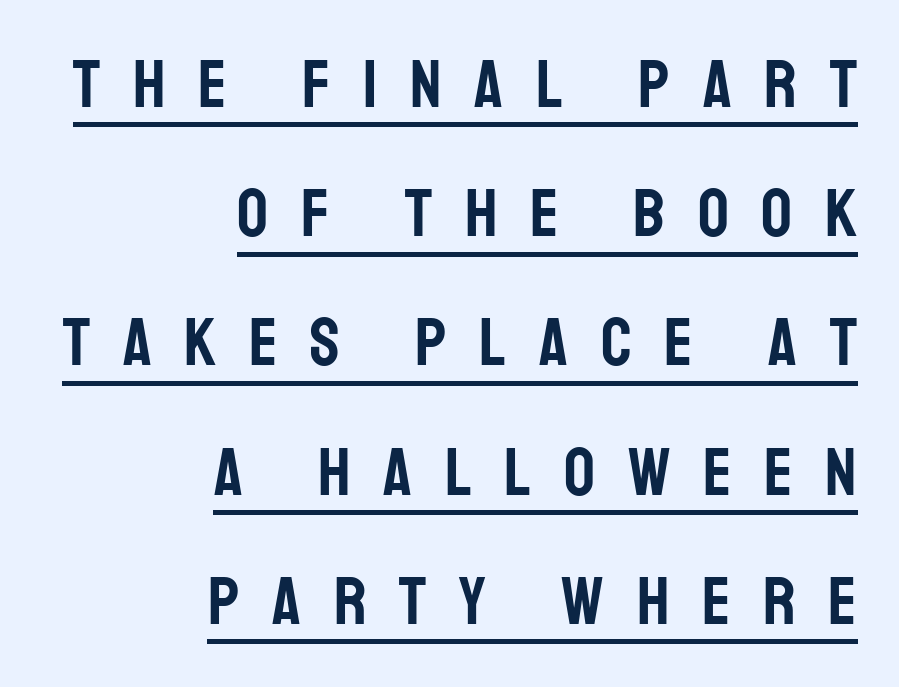
Notice how the stems are strictly vertical — no italics here. You could only call the tracking loose — the letters float apart. Note the varied advance widths — an 'i' is clearly narrower than an 'm'. A great deal of white space separates one row of letters from the next. Glance below the letters and you will spot a drawn line.
